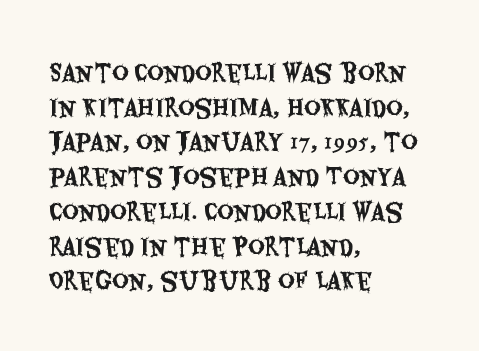
Students, observe: this is what conventionally led text looks like. Has an underline been added? It has not. Words appear dense and cohesive because spacing is normal. If you drew a ruler down the left edge, every line would touch it.
